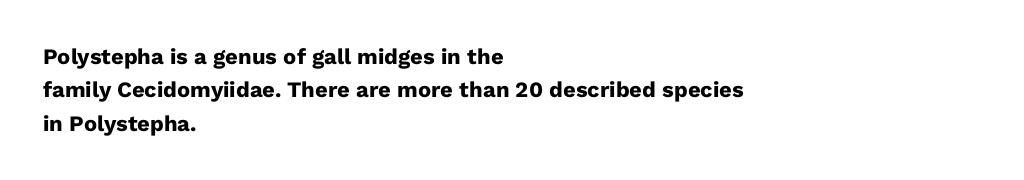
The image shows 22 px bold type, upright; set left-aligned, normal line spacing (1.52x), normal letter spacing, not underlined.
